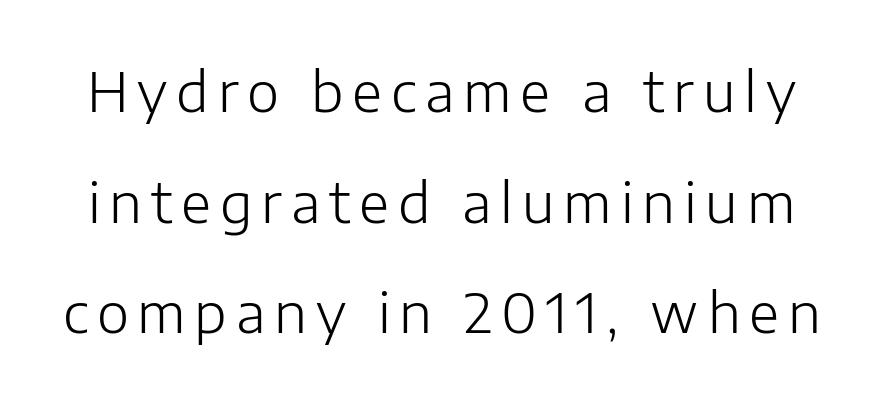
Q: Is the text bold? A: No.
Q: Is the text italic (slanted)? A: No, it is upright.
Q: Is the typeface a serif or a sans-serif typeface? A: Sans-serif.
Q: Is the text underlined? A: No.
Q: Is the spacing between lines tight, normal or loose? A: Loose.
Q: Width (condensed, normal, or wide)? A: Normal.
Q: Stroke contrast? A: Low.
Q: x-height? A: Medium.
Q: Monospaced? A: No.
